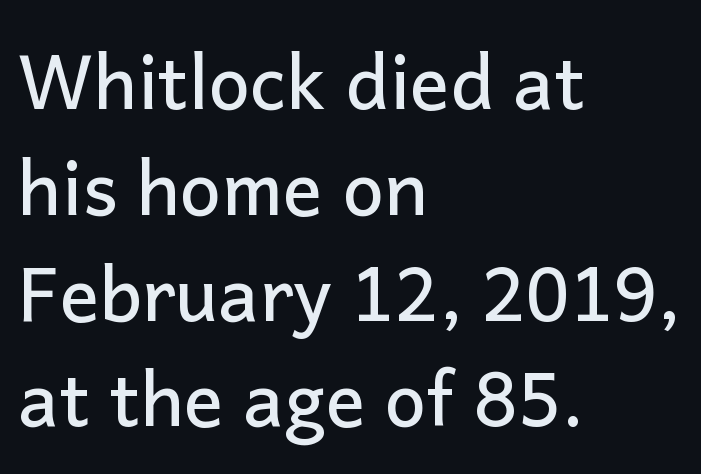
{"serif": "no", "italic": "no", "width": "normal", "stroke_contrast": "low", "x_height": "medium", "monospaced": "no", "underline": "no", "align": "left", "line_spacing": "normal", "line_spacing_ratio": 1.43, "letter_spacing": "normal", "letter_spacing_em": 0.0, "glyph_px": 74}
